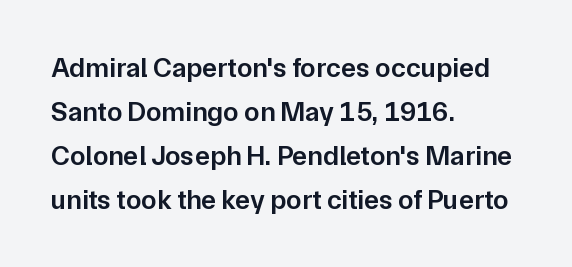
The image shows 28 px semibold sans-serif type, upright; set left-aligned, normal line spacing (1.57x), normal letter spacing, not underlined; low stroke contrast and a medium x-height.
